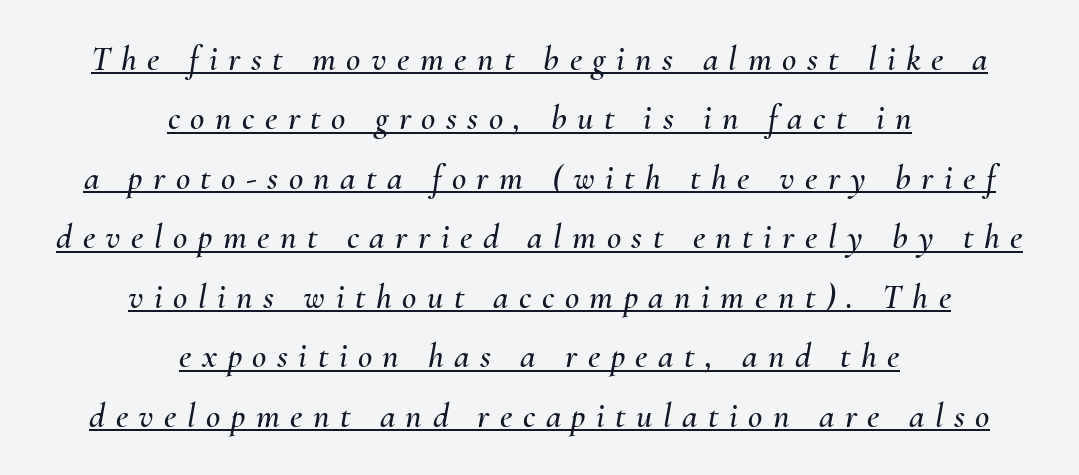
The image shows 35 px text type, italic (leaning right); set centered, normal line spacing (1.7x), unusually wide letter spacing (+0.3 em), underlined; medium stroke contrast and a small x-height.
